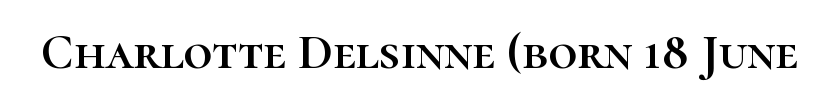
The passage shown is not underscored anywhere. Proportional: the letters do not fall into vertical columns. In terms of posture, this sample is upright. In terms of letterspacing, this is plain default setting.
